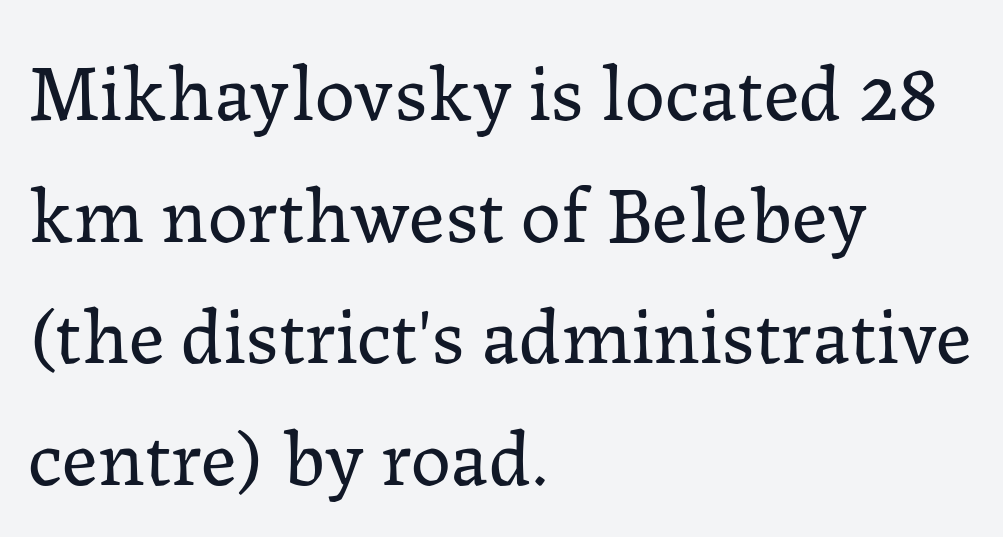
The image shows 80 px regular-weight serif type, upright; set left-aligned, normal line spacing (1.52x), normal letter spacing, not underlined; low stroke contrast and a medium x-height.
